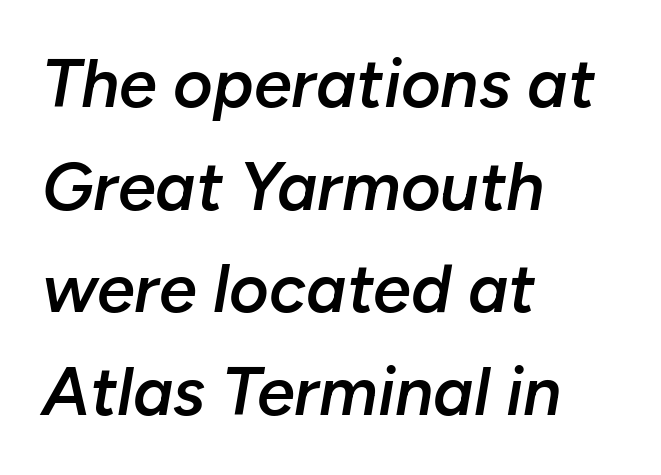
The words here are not underlined. How would I describe the line gaps? Plain and ordinary. Is this a fixed-width face? No — the glyphs have proportional, varying widths. Alignment: flush left.
